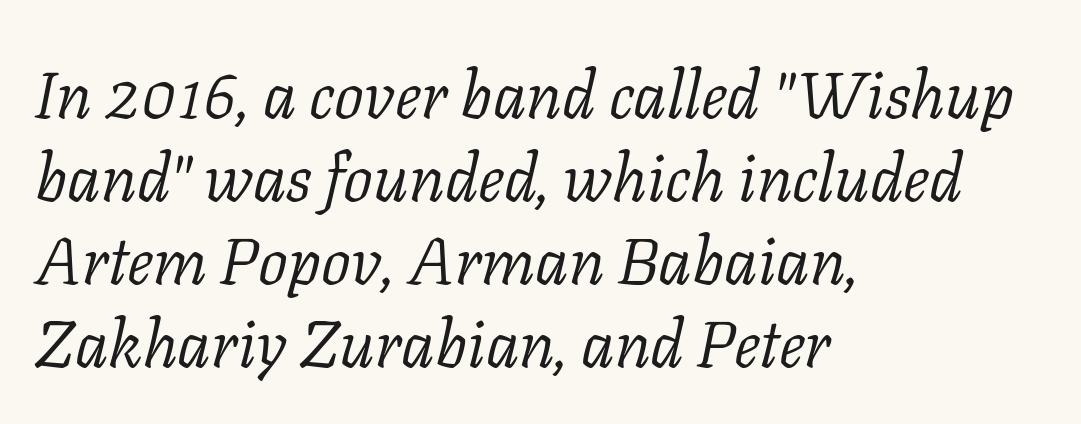
Alignment: flush left. A quiet, ordinary-to-light weight characterises the typeface. Each word holds together tightly as a unit, with standard inter-letter gaps. How would I describe the line gaps? Plain and ordinary.
